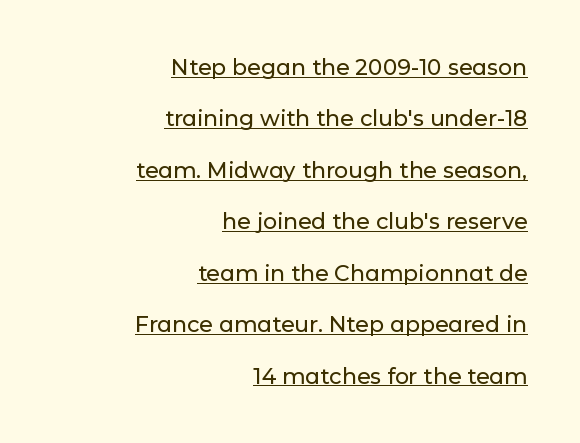
Q: Is the text italic (slanted)? A: No, it is upright.
Q: Is the text underlined? A: Yes.
Q: How is the paragraph aligned? A: Right-aligned.
Q: Is the spacing between letters normal or unusually wide? A: Normal.
Q: Is the spacing between lines tight, normal or loose? A: Loose.
